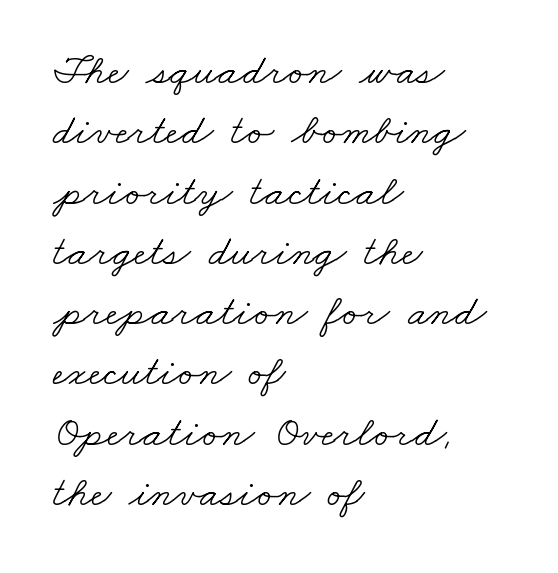
Letters have the restrained weight of plain body copy at most. Horizontal bands of white between lines are of average thickness. Quick note: underline off. Here the designer chose a conventional face with non-uniform glyph widths. The font family rendered here belongs to the serif group.
